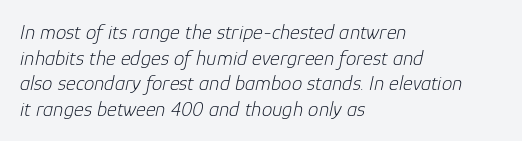
The image shows 21 px text type, italic (leaning right); set left-aligned, line spacing 1.22x, normal letter spacing, not underlined.
